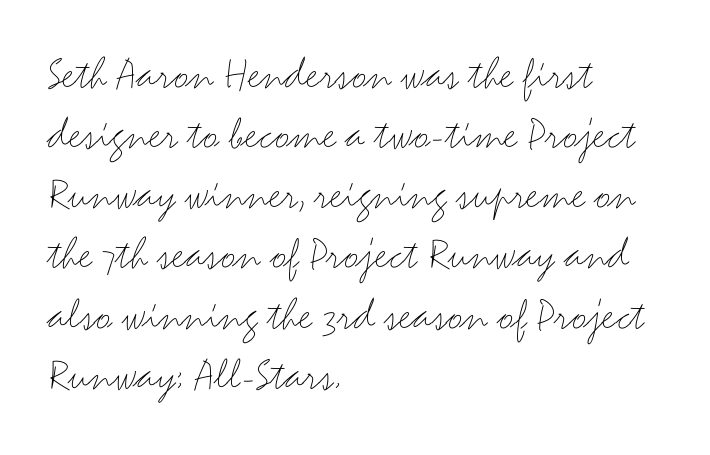
Q: Is the text bold? A: No.
Q: Is the text italic (slanted)? A: Yes.
Q: Is the typeface a serif or a sans-serif typeface? A: Sans-serif.
Q: Is the text underlined? A: No.
Q: How is the paragraph aligned? A: Left-aligned.
Q: Is the spacing between letters normal or unusually wide? A: Normal.
Q: Is the spacing between lines tight, normal or loose? A: Normal.
Q: Width (condensed, normal, or wide)? A: Wide.
Q: Stroke contrast? A: Medium.
Q: x-height? A: Small.
Q: Monospaced? A: No.
